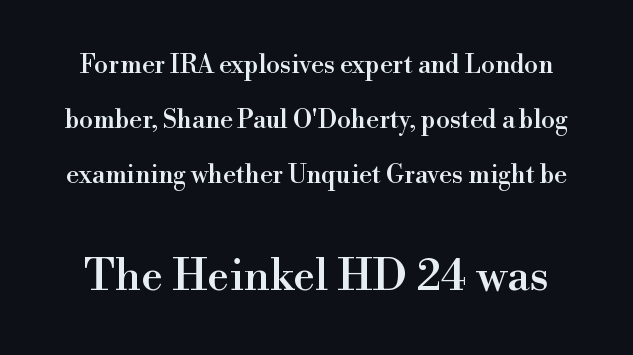
Q: Is the text italic (slanted)? A: No, it is upright.
Q: Is the typeface a serif or a sans-serif typeface? A: Serif.
Q: Is the text underlined? A: No.
Q: Is the spacing between letters normal or unusually wide? A: Normal.
Q: Is the spacing between lines tight, normal or loose? A: Loose.
Q: Which block of text is set in a larger size, the first (top) or the second (bottom)? A: The second (bottom) one.
Q: Width (condensed, normal, or wide)? A: Normal.
Q: Stroke contrast? A: High.
Q: x-height? A: Small.
Q: Monospaced? A: No.
